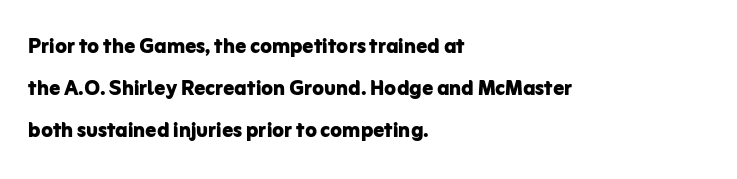
The image shows 27 px bold type, upright; set left-aligned, normal line spacing (1.55x), normal letter spacing, not underlined.
